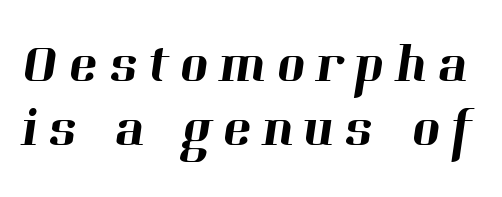
The image shows 55 px serif type; set line spacing 1.17x, not underlined; high stroke contrast and a medium x-height.
